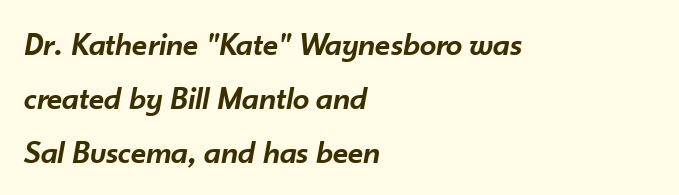
This sample is left-justified, so line endings fall wherever the words run out. The face used here is a semibold: visibly heavier than regular, lighter than bold. Observe the ordinary spacing: letters are neighbours, not strangers. The font's italic variant was chosen for this text. Words float on clear page, feet unadorned. Proportional: the letters do not fall into vertical columns.
